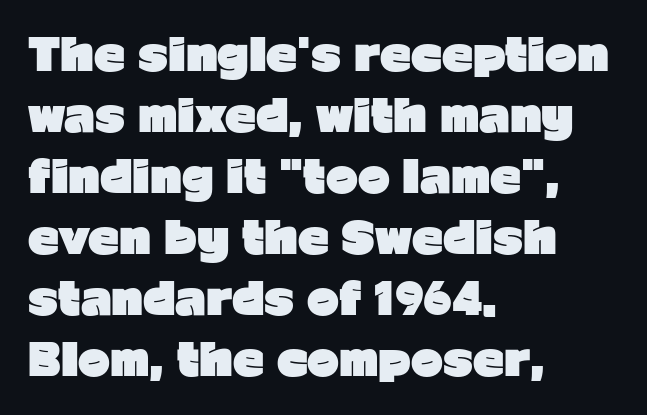
Q: Is the text bold? A: Yes.
Q: Is the text italic (slanted)? A: No, it is upright.
Q: Is the typeface a serif or a sans-serif typeface? A: Sans-serif.
Q: Is the text underlined? A: No.
Q: How is the paragraph aligned? A: Left-aligned.
Q: Is the spacing between letters normal or unusually wide? A: Normal.
Q: Is the spacing between lines tight, normal or loose? A: Normal.
Q: Width (condensed, normal, or wide)? A: Normal.
Q: Stroke contrast? A: Low.
Q: x-height? A: Medium.
Q: Monospaced? A: No.
